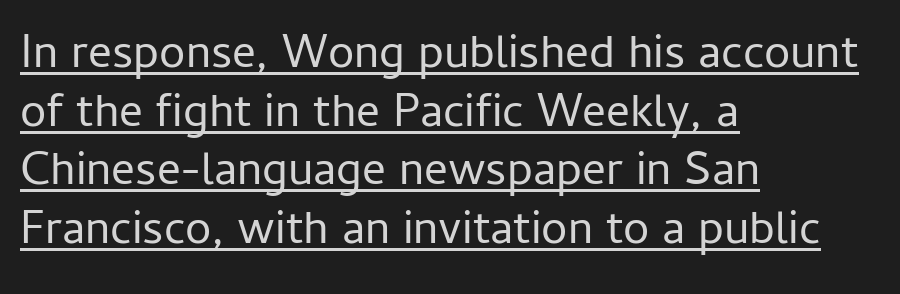
{"serif": "no", "italic": "no", "bold": "no", "weight": "regular", "width": "normal", "stroke_contrast": "low", "x_height": "medium", "monospaced": "no", "underline": "yes", "align": "left", "line_spacing": "normal", "line_spacing_ratio": 1.25, "letter_spacing": "normal", "letter_spacing_em": 0.0, "glyph_px": 47}
